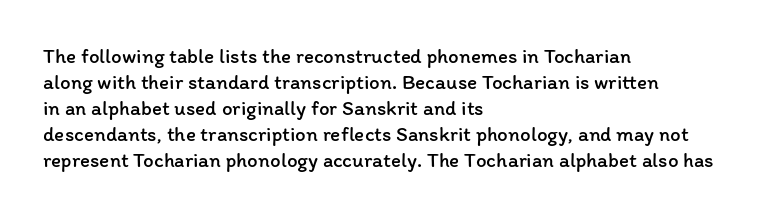
The typography opts for an upright posture over an oblique one. Unmarked baselines from the first word to the last. Students, note that the glyphs here touch the page at normal intervals. Which margin do the lines hug? The left one — the right edge is uneven. The typesetting does not lean heavy: it is not bold.
